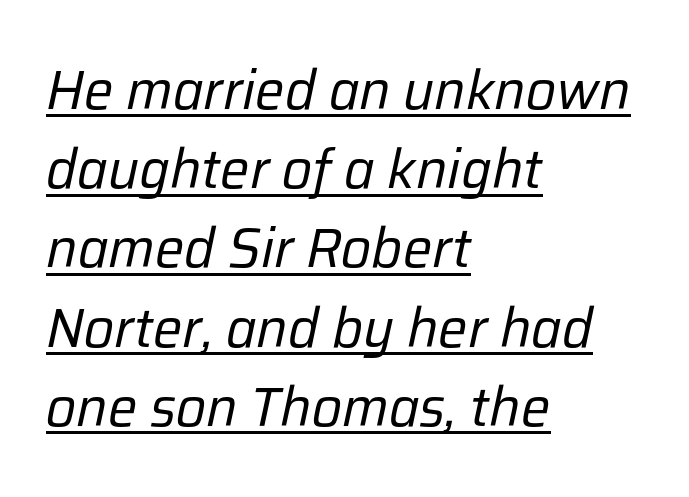
Spacing verdict: proportional, widths tailored to each character. The weight would be labelled regular, book, light, or lighter still. All the whitespace from short lines collects on the right. The rows are spaced the way most documents space them.
